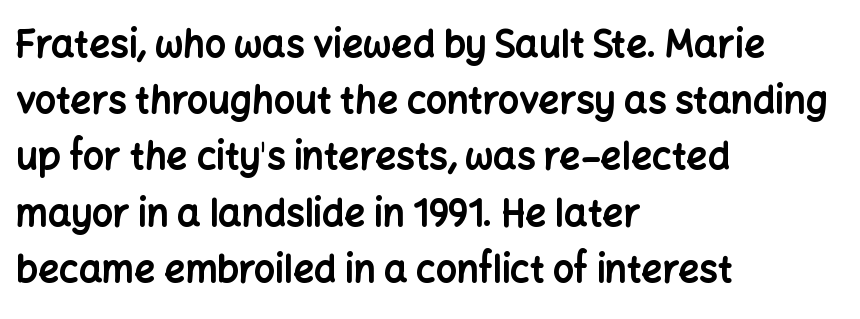
Q: Is the text bold? A: Yes.
Q: Is the text italic (slanted)? A: No, it is upright.
Q: Is the typeface a serif or a sans-serif typeface? A: Sans-serif.
Q: Is the text underlined? A: No.
Q: How is the paragraph aligned? A: Left-aligned.
Q: Is the spacing between letters normal or unusually wide? A: Normal.
Q: Is the spacing between lines tight, normal or loose? A: Normal.
Q: Width (condensed, normal, or wide)? A: Normal.
Q: Stroke contrast? A: Low.
Q: x-height? A: Medium.
Q: Monospaced? A: No.
